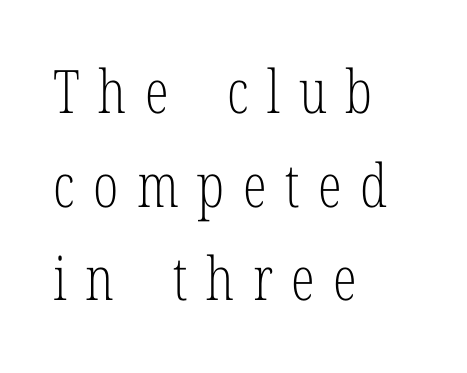
Whoever set this chose a conventional vertical rhythm. The face used here is rendered with a markedly widened letterfit. Reading down the block, your eye returns to a fixed left position each line. Descenders are the only things crossing below the line. The face looks like a standard text weight, possibly lighter.
